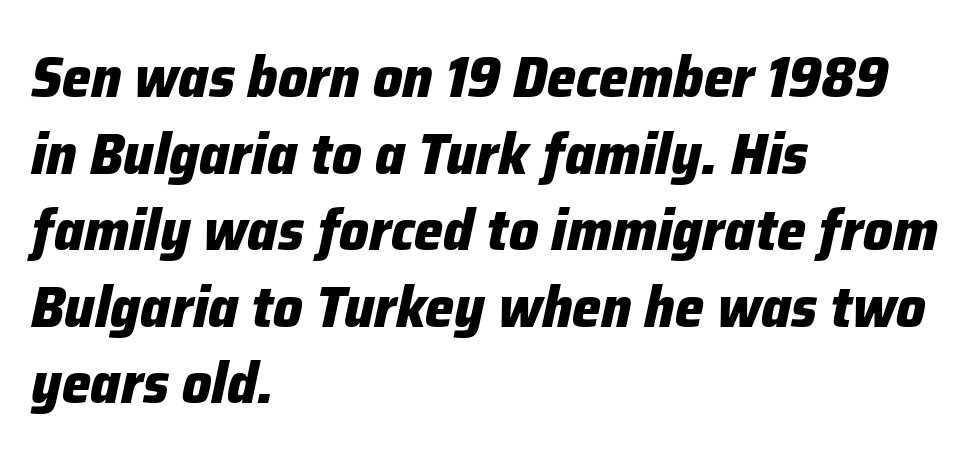
Successive baselines arrive at the customary interval. Plenty of ink on the page — the face is bold. This sample has the flowing, uneven cadence of proportional lettering. The glyphs look as if they've been sheared to an angle.
